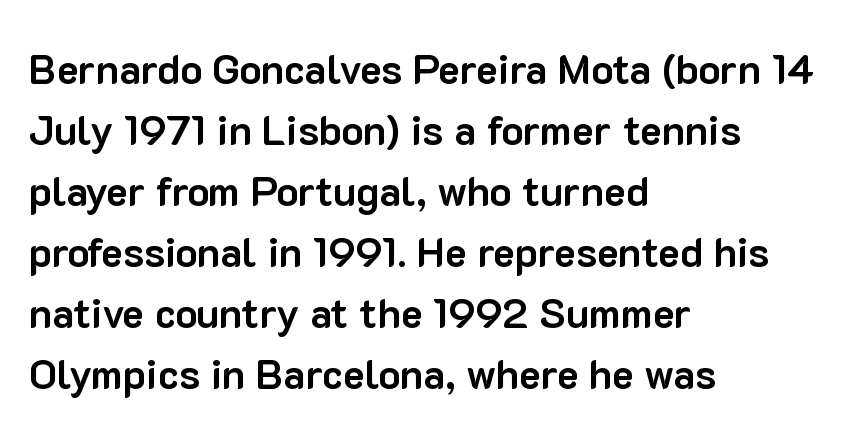
{"serif": "no", "italic": "no", "bold": "yes", "weight": "bold", "width": "normal", "stroke_contrast": "low", "x_height": "medium", "monospaced": "no", "underline": "no", "align": "left", "line_spacing": "normal", "line_spacing_ratio": 1.49, "letter_spacing": "normal", "letter_spacing_em": 0.0, "glyph_px": 41}
